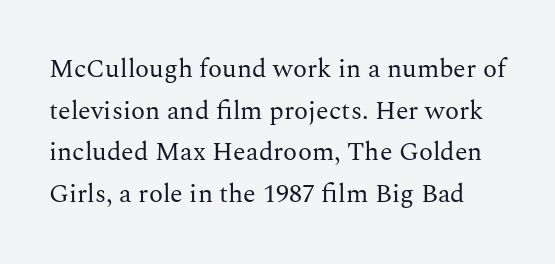
The image shows 26 px text type, upright; set normal line spacing (1.6x), normal letter spacing, not underlined.
